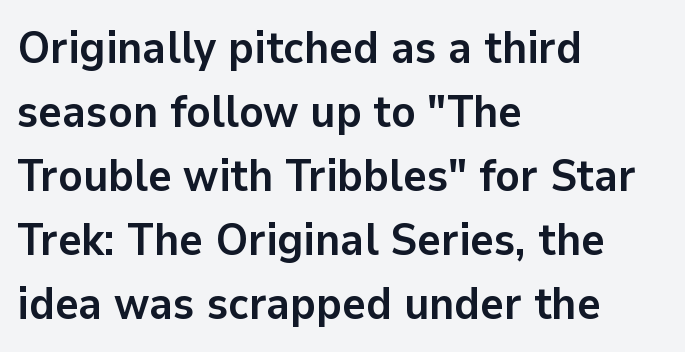
Descenders hang freely into open space. The passage shown has conventional tracking throughout. The leading is moderate, giving the passage an even texture. Heft: maximum for text — a bold. Line starts are locked; line ends wander.
